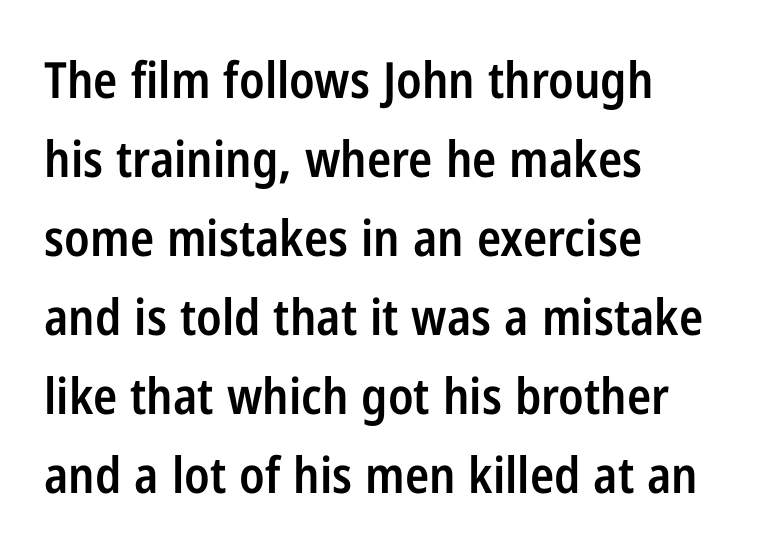
Honestly, the letter spacing is just normal — you wouldn't notice it. Ordinary non-slanted type is in use. Casual observation: everything's shoved over to the left. The string is rendered with underlining switched off.
